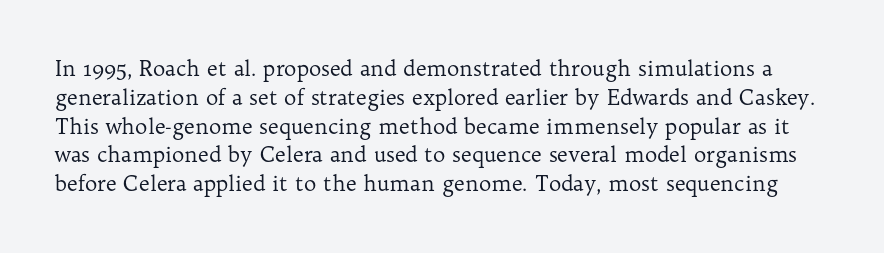
Nothing heavy about these letters — not bold at all. A typesetter would call this leading conventional body-copy spacing. Glyph-to-glyph distance matches everyday printed text. The lettering stays uniformly vertical, giving the passage a roman look. The passage shown is not underscored anywhere.
